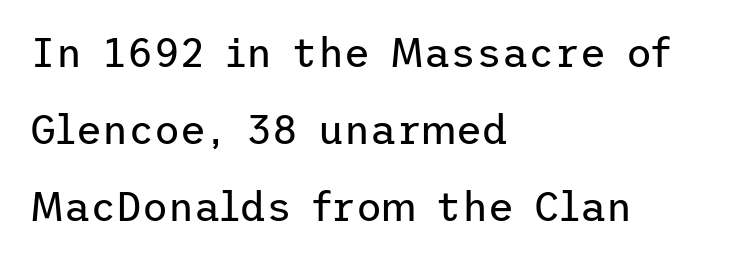
Q: Is the text bold? A: No.
Q: Is the text italic (slanted)? A: No, it is upright.
Q: Is the typeface a serif or a sans-serif typeface? A: Sans-serif.
Q: Is the text underlined? A: No.
Q: How is the paragraph aligned? A: Left-aligned.
Q: Is the spacing between letters normal or unusually wide? A: Normal.
Q: Is the spacing between lines tight, normal or loose? A: Loose.
Q: Width (condensed, normal, or wide)? A: Normal.
Q: Stroke contrast? A: Low.
Q: x-height? A: Medium.
